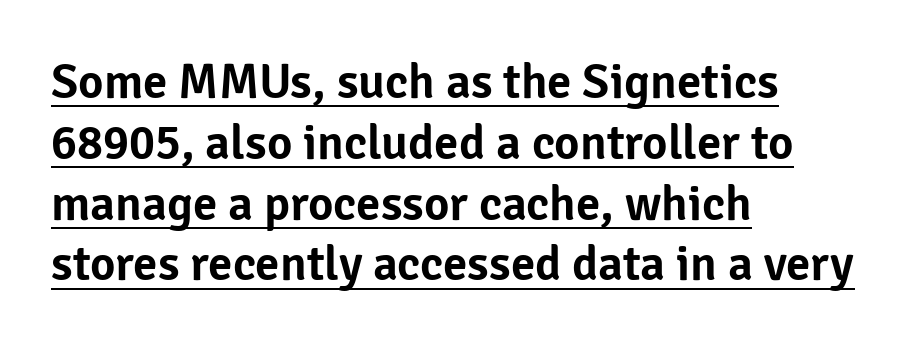
The image shows 49 px sans-serif type, upright; set left-aligned, line spacing 1.24x, normal letter spacing, underlined; low stroke contrast and a medium x-height.
